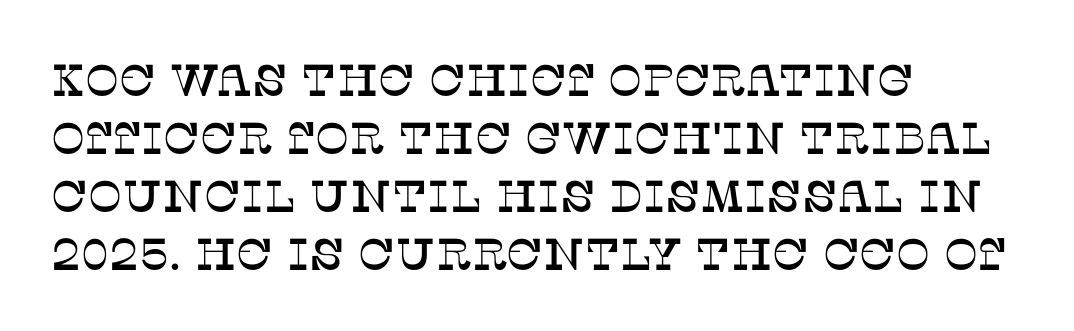
Interline gaps are of average width in this sample. Every stem runs plumb, perpendicular to the baseline. The letters advance in unequal steps, a hallmark of proportional type. Little horizontal feet cap the strokes, marking this as serif type. Rule under the text: the space is simply empty. Here the glyphs are tracked normally, forming tight word shapes.
